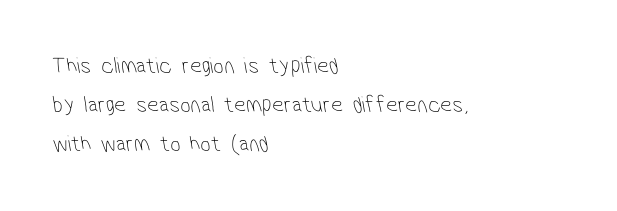
Q: Is the text bold? A: No.
Q: Is the text underlined? A: No.
Q: How is the paragraph aligned? A: Left-aligned.
Q: Is the spacing between letters normal or unusually wide? A: Normal.
Q: Is the spacing between lines tight, normal or loose? A: Normal.
